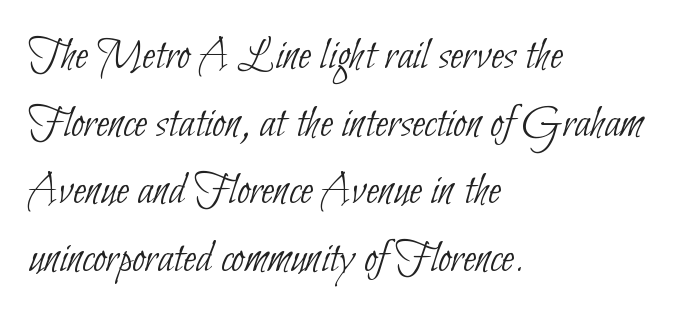
The face used here is a sans, in the tradition of grotesques and geometrics. This sample is left-justified, so line endings fall wherever the words run out. Stroke mass is kept to a normal reading level or below. Proportional: the letters do not fall into vertical columns. The gaps between neighbouring characters are ordinary and unremarkable. The rendering uses a moderate line-height, typical for paragraphs.
